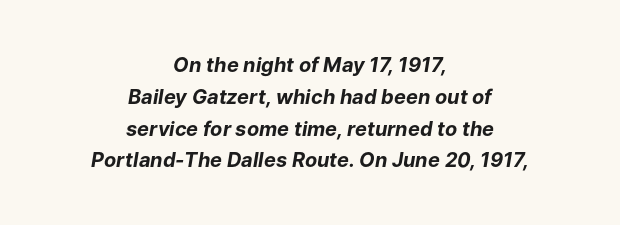
Q: Is the text bold? A: Yes.
Q: Is the text italic (slanted)? A: Yes, it leans right by about 9 degrees.
Q: Is the text underlined? A: No.
Q: How is the paragraph aligned? A: Centered.
Q: Is the spacing between letters normal or unusually wide? A: Normal.
Q: Is the spacing between lines tight, normal or loose? A: Normal.
